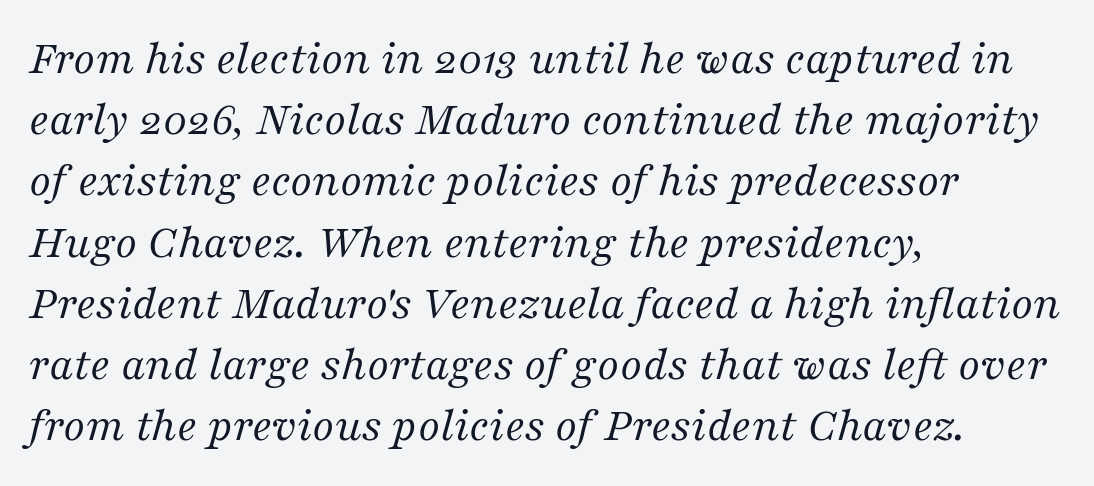
The image shows 49 px regular-weight serif type, italic (leaning right); set left-aligned, normal line spacing (1.25x), normal letter spacing, not underlined; medium stroke contrast and a medium x-height.
